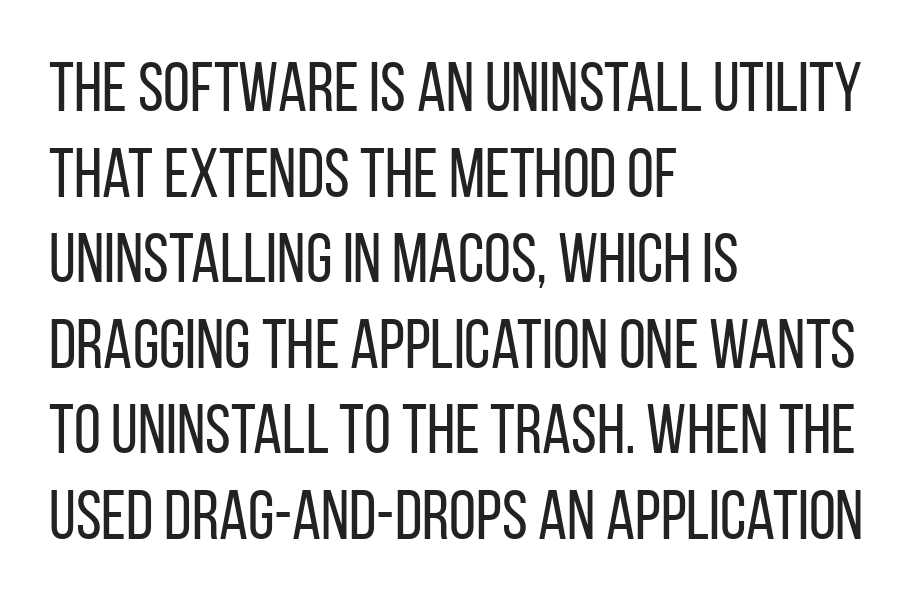
Q: Is the text bold? A: No.
Q: Is the text italic (slanted)? A: No, it is upright.
Q: Is the typeface a serif or a sans-serif typeface? A: Sans-serif.
Q: Is the text underlined? A: No.
Q: How is the paragraph aligned? A: Left-aligned.
Q: Is the spacing between letters normal or unusually wide? A: Normal.
Q: Width (condensed, normal, or wide)? A: Condensed.
Q: Stroke contrast? A: Low.
Q: x-height? A: Large.
Q: Monospaced? A: No.
